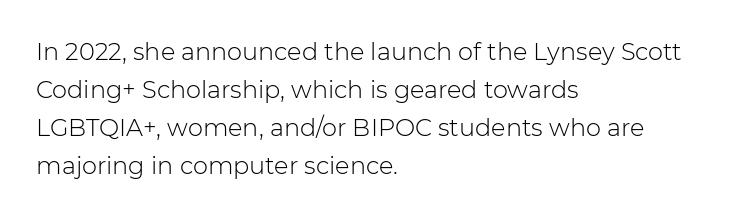
The image shows 24 px text type, upright; set left-aligned, normal line spacing (1.59x), normal letter spacing, not underlined.
